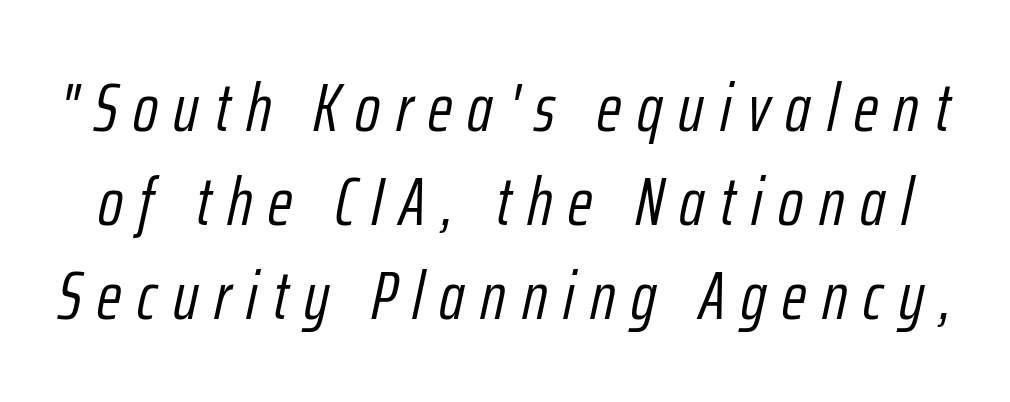
{"italic": "yes", "lean": "right", "slant_degrees": 12, "bold": "no", "weight": "light", "width": "condensed", "stroke_contrast": "low", "x_height": "medium", "monospaced": "no", "underline": "no", "line_spacing": "normal", "line_spacing_ratio": 1.38, "letter_spacing": "wide", "letter_spacing_em": 0.23, "glyph_px": 68}
